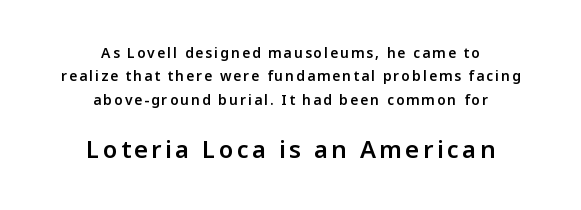
{"italic": "no", "bold": "semi", "underline": "no", "align": "center", "line_spacing": "normal", "line_spacing_ratio": 1.67, "larger_block": "second", "size_ratio": 1.71, "glyph_px": 24}
